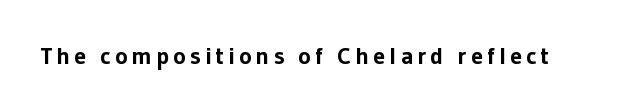
{"italic": "no", "bold": "yes", "underline": "no", "glyph_px": 24}
